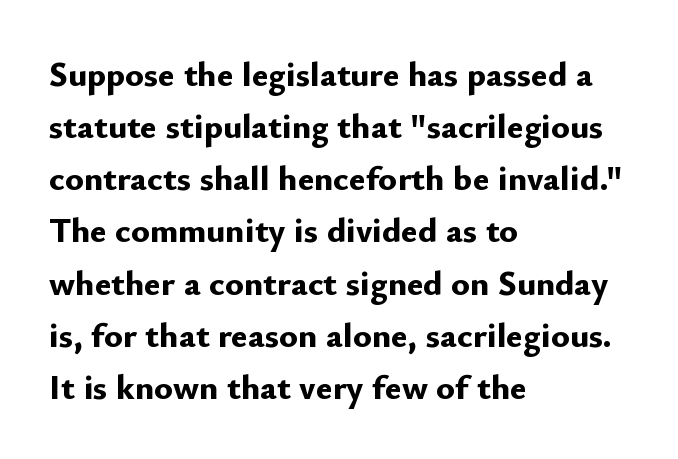
{"serif": "no", "italic": "no", "bold": "yes", "weight": "bold", "width": "normal", "stroke_contrast": "low", "x_height": "small", "monospaced": "no", "underline": "no", "align": "left", "line_spacing": "normal", "line_spacing_ratio": 1.49, "letter_spacing": "normal", "letter_spacing_em": 0.0, "glyph_px": 35}
